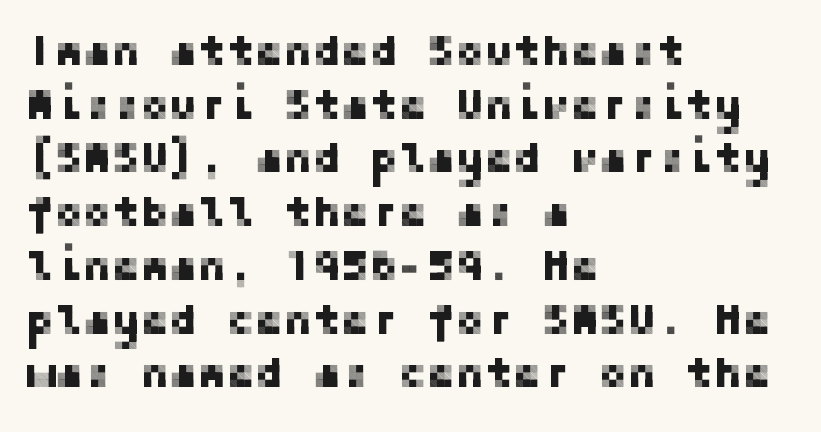
The baseline area is clear. Line spacing here is normal. The letters stand upright; this is a roman face. You could call the tracking neutral — neither tight nor loose. What kind of face is this? One without serifs — a sans. If you drew a ruler down the left edge, every line would touch it.
